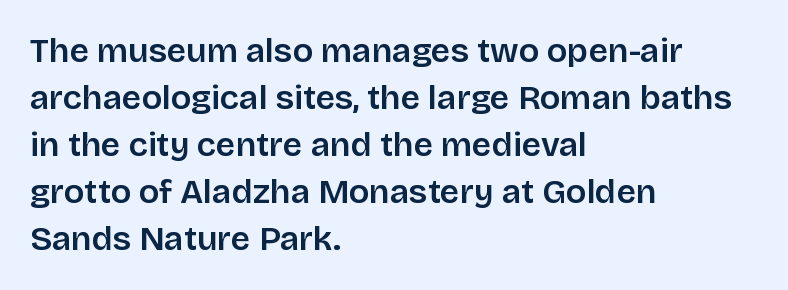
{"serif": "no", "italic": "no", "width": "normal", "stroke_contrast": "low", "x_height": "large", "monospaced": "no", "underline": "no", "align": "left", "line_spacing": "normal", "line_spacing_ratio": 1.38, "letter_spacing": "normal", "letter_spacing_em": 0.0, "glyph_px": 34}
